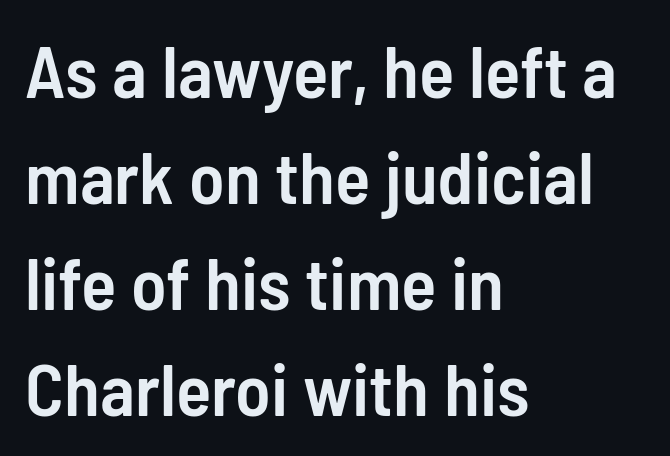
You can tell from the bare stems that sans-serif type was used. Do the characters align in a grid? No, the font is proportional. Honestly, the row spacing looks completely unremarkable. Anything drawn beneath the words? Only blank space.
